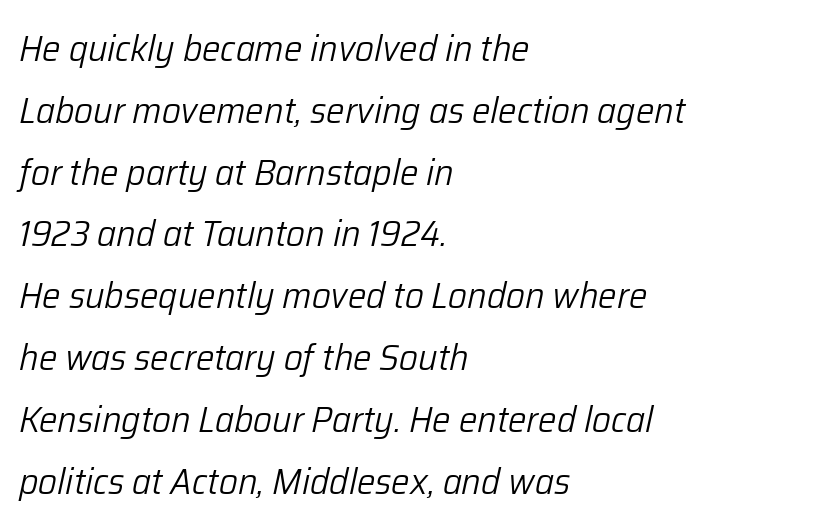
Honestly, the letter spacing is just normal — you wouldn't notice it. The axis of the letterforms is tilted away from vertical. Is this a heavy cut? Hardly; it is regular or lighter. Here the designer chose a conventional face with non-uniform glyph widths.
